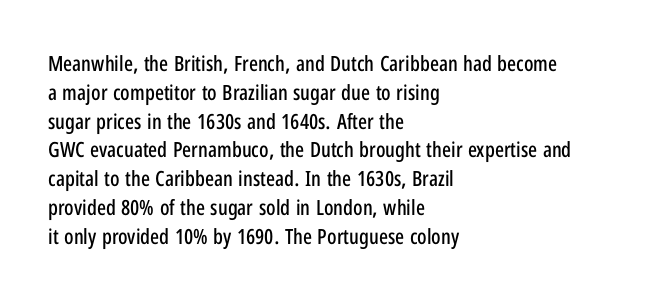
{"italic": "no", "underline": "no", "align": "left", "line_spacing": "normal", "line_spacing_ratio": 1.37, "letter_spacing": "normal", "letter_spacing_em": 0.0, "glyph_px": 21}
